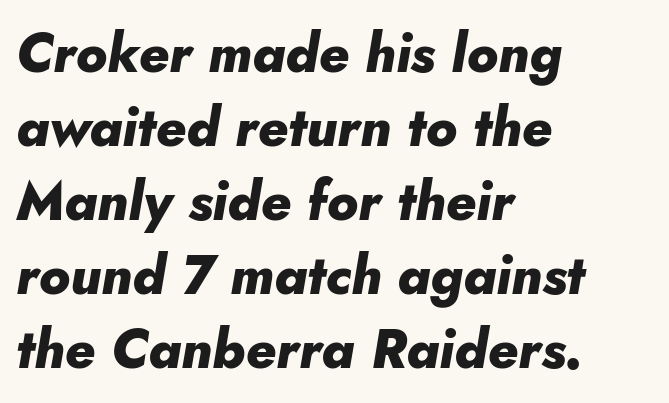
{"italic": "yes", "lean": "right", "slant_degrees": 10, "bold": "yes", "weight": "heavy", "width": "normal", "stroke_contrast": "low", "x_height": "small", "monospaced": "no", "underline": "no", "align": "left", "line_spacing": "normal", "line_spacing_ratio": 1.37, "letter_spacing": "normal", "letter_spacing_em": 0.0, "glyph_px": 54}
